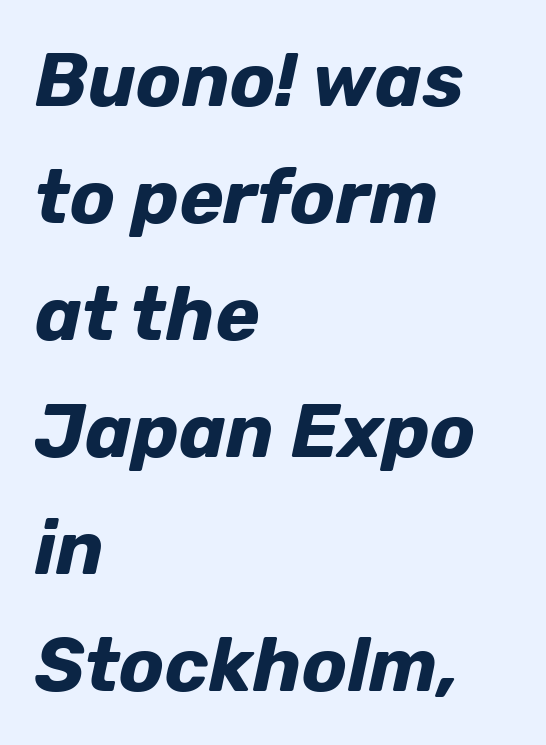
{"italic": "yes", "lean": "right", "slant_degrees": 12, "bold": "yes", "weight": "bold", "width": "normal", "stroke_contrast": "low", "x_height": "medium", "monospaced": "no", "underline": "no", "align": "left", "line_spacing": "normal", "line_spacing_ratio": 1.56, "letter_spacing": "normal", "letter_spacing_em": 0.0, "glyph_px": 75}
